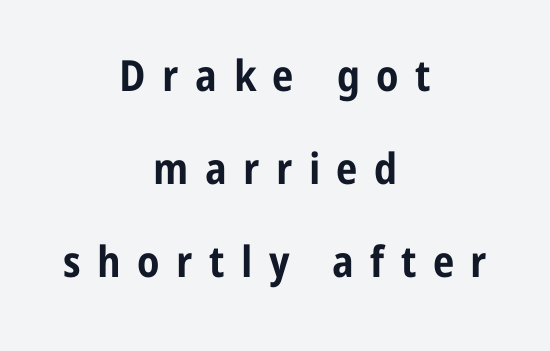
The image shows 43 px bold, condensed sans-serif type, upright; set centered, loose line spacing (2.16x), unusually wide letter spacing (+0.38 em), not underlined; low stroke contrast and a medium x-height.
